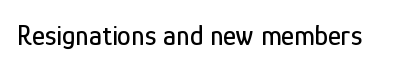
The image shows 28 px condensed sans-serif type, upright; set normal letter spacing, not underlined; low stroke contrast and a medium x-height.
